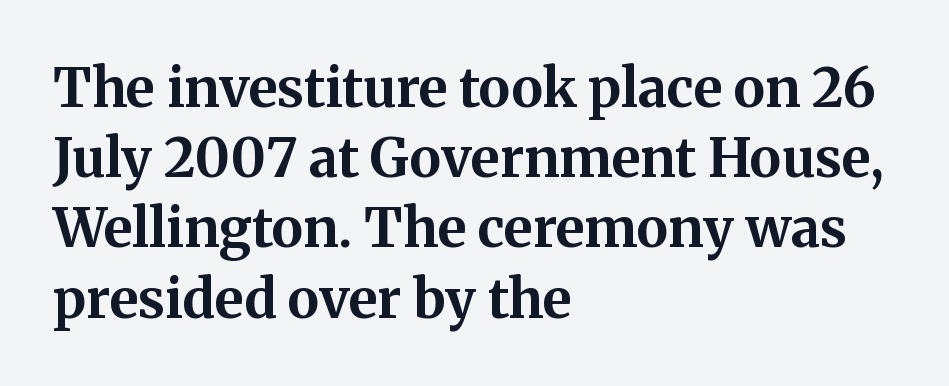
{"serif": "yes", "italic": "no", "bold": "yes", "weight": "bold", "width": "normal", "stroke_contrast": "medium", "x_height": "medium", "monospaced": "no", "underline": "no", "align": "left", "line_spacing": "normal", "line_spacing_ratio": 1.3, "letter_spacing": "normal", "letter_spacing_em": 0.0, "glyph_px": 54}
